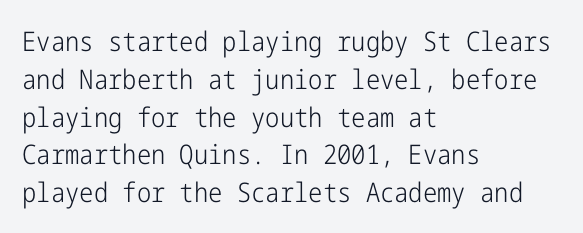
{"italic": "no", "bold": "no", "underline": "no", "align": "left", "line_spacing": "normal", "line_spacing_ratio": 1.4, "letter_spacing": "normal", "letter_spacing_em": 0.0, "glyph_px": 27}
